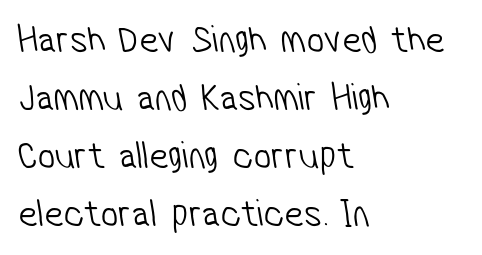
A typesetter would call this proportional, since set widths differ per character. Nothing sits at the stroke ends, so this counts as sans-serif. The string is rendered with underlining switched off. Honestly, the letter spacing is just normal — you wouldn't notice it.
